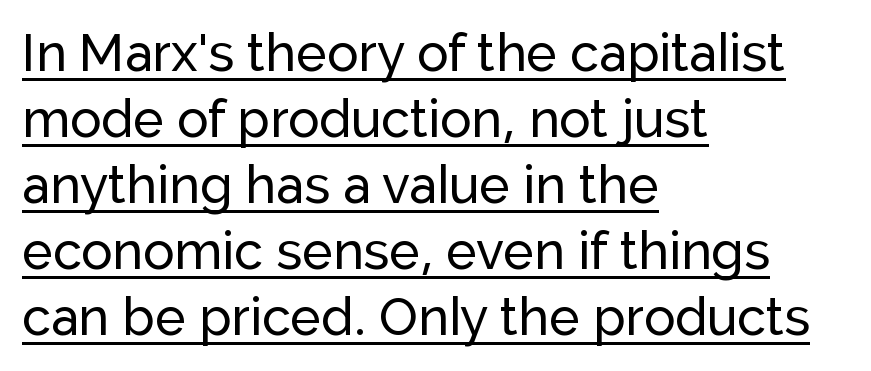
In designer terms, the underline attribute is active on this setting. Examine the stroke ends and you'll find no serifs. Vertical spacing — default. Note the varied advance widths — an 'i' is clearly narrower than an 'm'.
